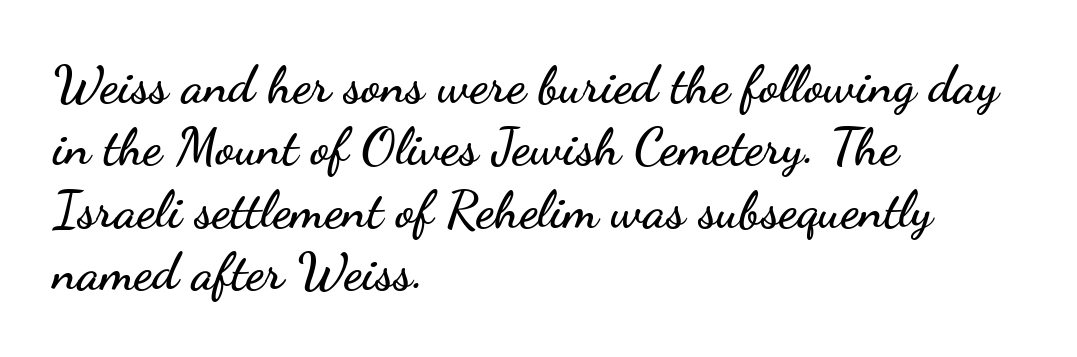
The image shows 52 px wide sans-serif type; set left-aligned, line spacing 1.2x, normal letter spacing, not underlined; low stroke contrast and a small x-height.
